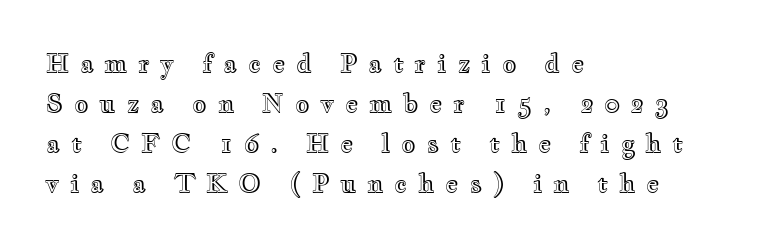
The image shows 25 px text type, upright; set left-aligned, normal line spacing (1.6x), unusually wide letter spacing (+0.43 em), not underlined.
